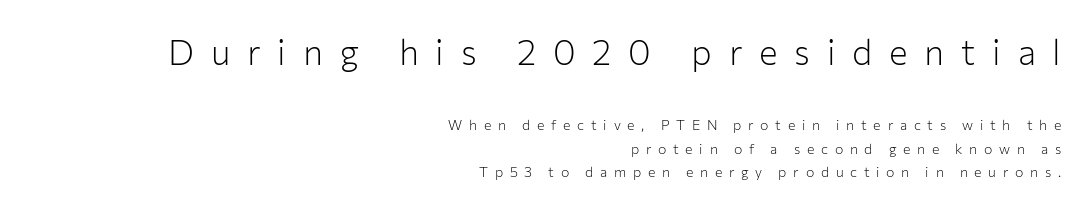
A flush-right, rag-left setting is used for this passage. Stroke mass is kept to a normal reading level or below. Notice how the stems are strictly vertical — no italics here. Looks like regular typesetting: each glyph gets only the width it needs. The leading is moderate, giving the passage an even texture. Of the two passages, the one on top uses the larger point size.
